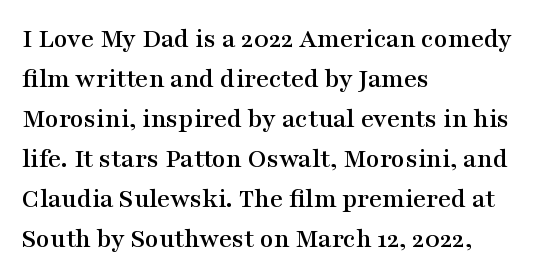
Q: Is the text italic (slanted)? A: No, it is upright.
Q: Is the typeface a serif or a sans-serif typeface? A: Serif.
Q: Is the text underlined? A: No.
Q: How is the paragraph aligned? A: Left-aligned.
Q: Is the spacing between letters normal or unusually wide? A: Normal.
Q: Is the spacing between lines tight, normal or loose? A: Normal.
Q: Width (condensed, normal, or wide)? A: Wide.
Q: Stroke contrast? A: Medium.
Q: x-height? A: Medium.
Q: Monospaced? A: No.
